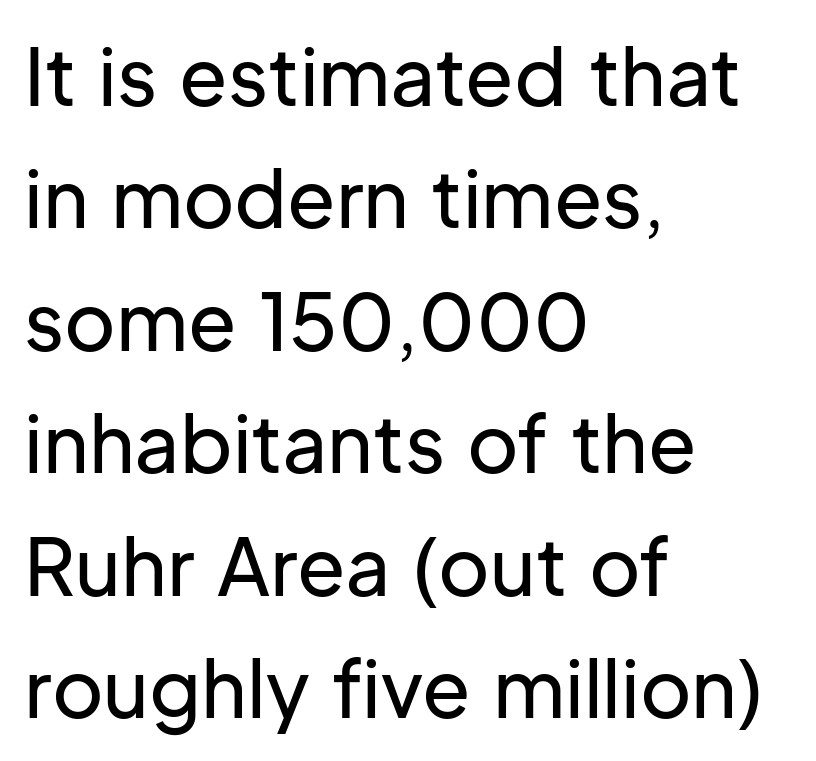
The image shows 79 px sans-serif type, upright; set left-aligned, normal line spacing (1.55x), normal letter spacing, not underlined; low stroke contrast and a medium x-height.
